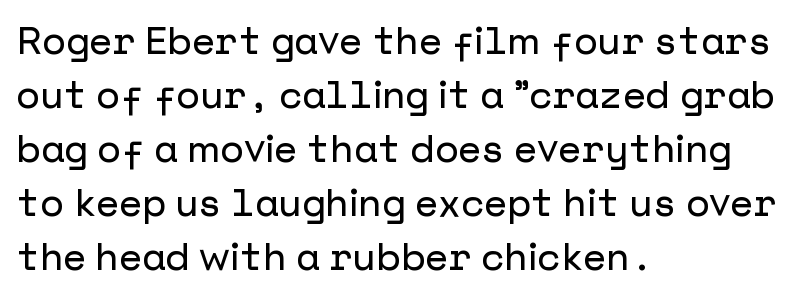
The image shows 38 px sans-serif type, upright; set left-aligned, normal line spacing (1.42x), normal letter spacing, not underlined; low stroke contrast and a medium x-height.
